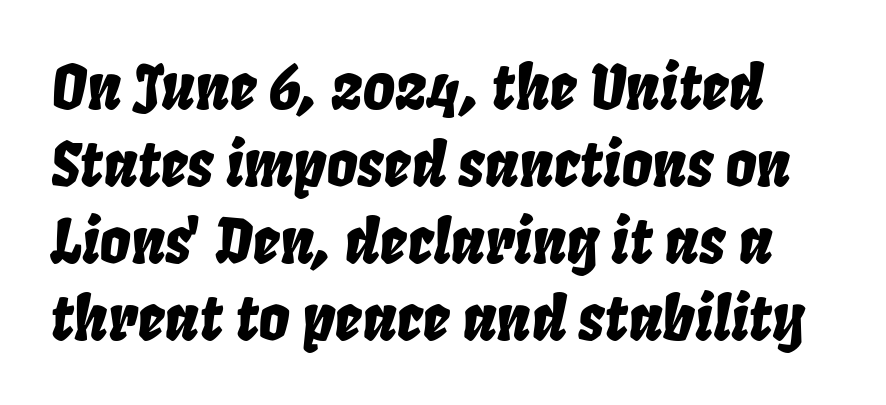
Q: Is the text italic (slanted)? A: Yes, it leans right by about 8 degrees.
Q: Is the text underlined? A: No.
Q: Is the spacing between letters normal or unusually wide? A: Normal.
Q: Is the spacing between lines tight, normal or loose? A: Normal.
Q: Width (condensed, normal, or wide)? A: Condensed.
Q: Stroke contrast? A: Low.
Q: x-height? A: Large.
Q: Monospaced? A: No.
